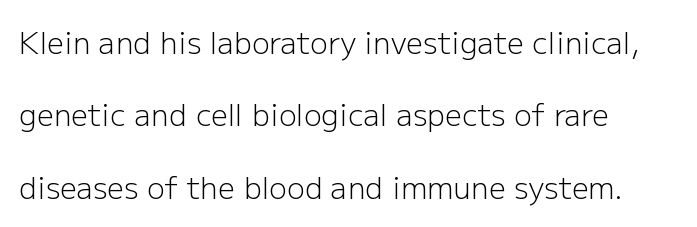
The image shows 30 px light sans-serif type, upright; set left-aligned, loose line spacing (2.41x), normal letter spacing, not underlined; low stroke contrast and a medium x-height.
